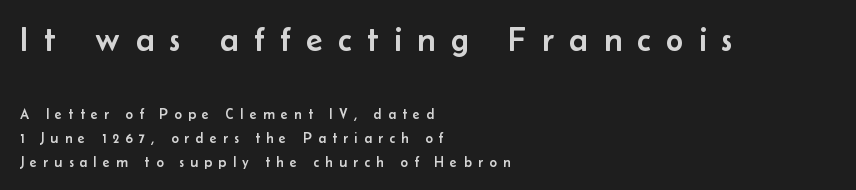
Varying glyph widths throughout — classic text-font behaviour. These lines have a slow, spaced-out rhythm from letter to letter. Which of the two is more prominent by size? The first, at the top. This is sans-serif lettering, the kind often seen on screens and signage.
